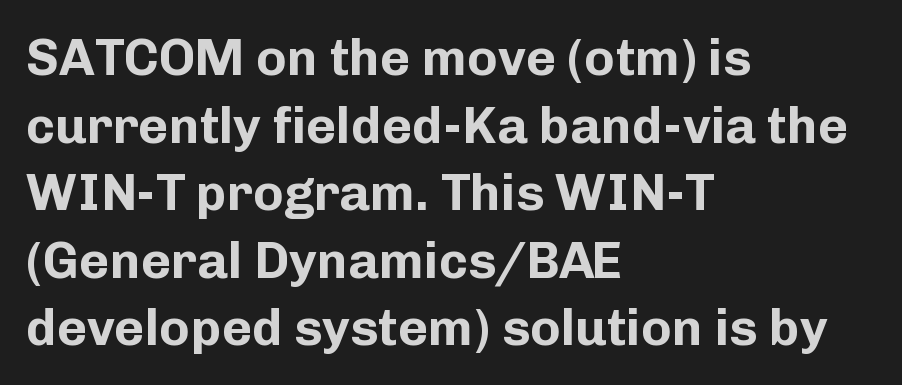
The font's upright variant was chosen for this text. This sample uses plain, unmodified letter spacing. These lines carry a lot of weight — the face is fully bold. A typesetter would label this face a sans.
